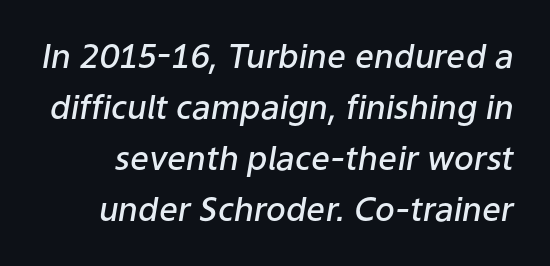
{"italic": "yes", "lean": "right", "slant_degrees": 9, "bold": "semi", "weight": "semibold", "width": "normal", "stroke_contrast": "low", "x_height": "medium", "monospaced": "no", "underline": "no", "line_spacing": "normal", "line_spacing_ratio": 1.55, "letter_spacing": "normal", "letter_spacing_em": 0.0, "glyph_px": 33}
